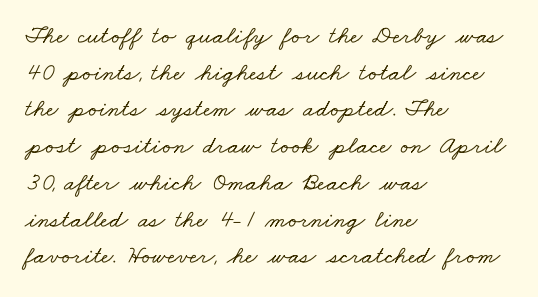
Notice how descenders clear the ascenders below comfortably — that's standard leading. Tracking here is standard; glyphs follow each other at the usual distance. The space directly below the letters is spotless. All the whitespace from short lines collects on the right.
